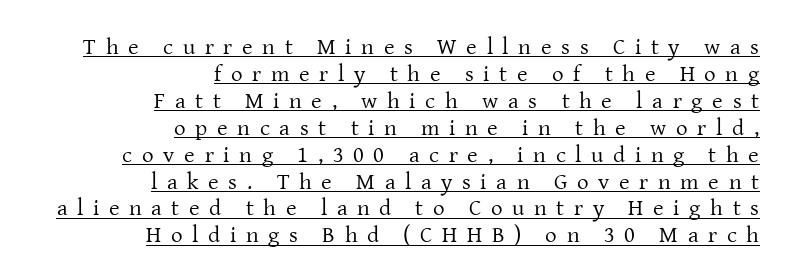
The image shows 23 px text type, upright; set right-aligned, line spacing 1.17x, unusually wide letter spacing (+0.42 em), underlined.
